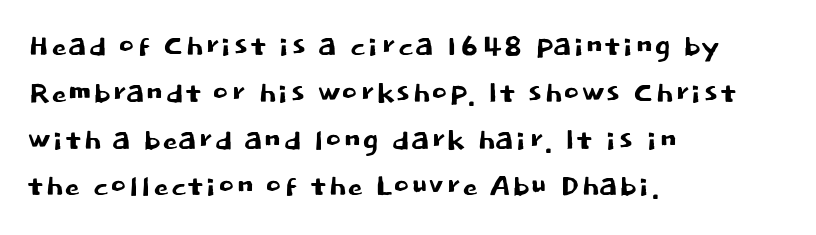
Posture: straight, roman, zero tilt. The type family on display is of the sans-serif kind. Observe the ordinary spacing: letters are neighbours, not strangers. Proportional: the letters do not fall into vertical columns. The baseline area is clear. Every row of glyphs begins at an identical x-position on the left.
